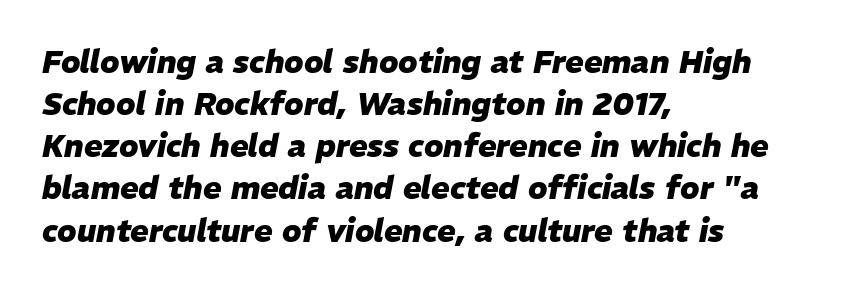
Q: Is the text bold? A: Yes.
Q: Is the text italic (slanted)? A: Yes, it leans right by about 11 degrees.
Q: Is the text underlined? A: No.
Q: How is the paragraph aligned? A: Left-aligned.
Q: Is the spacing between letters normal or unusually wide? A: Normal.
Q: Is the spacing between lines tight, normal or loose? A: Normal.
Q: Width (condensed, normal, or wide)? A: Normal.
Q: Stroke contrast? A: Low.
Q: x-height? A: Medium.
Q: Monospaced? A: No.
